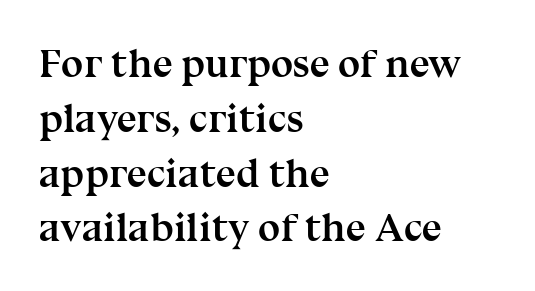
Q: Is the text bold? A: Yes.
Q: Is the text italic (slanted)? A: No, it is upright.
Q: Is the typeface a serif or a sans-serif typeface? A: Serif.
Q: Is the text underlined? A: No.
Q: How is the paragraph aligned? A: Left-aligned.
Q: Is the spacing between letters normal or unusually wide? A: Normal.
Q: Is the spacing between lines tight, normal or loose? A: Normal.
Q: Width (condensed, normal, or wide)? A: Normal.
Q: Stroke contrast? A: Medium.
Q: x-height? A: Medium.
Q: Monospaced? A: No.
